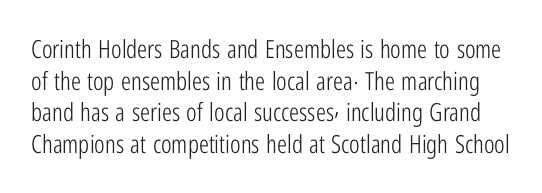
{"italic": "no", "bold": "no", "underline": "no", "line_spacing": "normal", "line_spacing_ratio": 1.27, "letter_spacing": "normal", "letter_spacing_em": 0.0, "glyph_px": 25}
